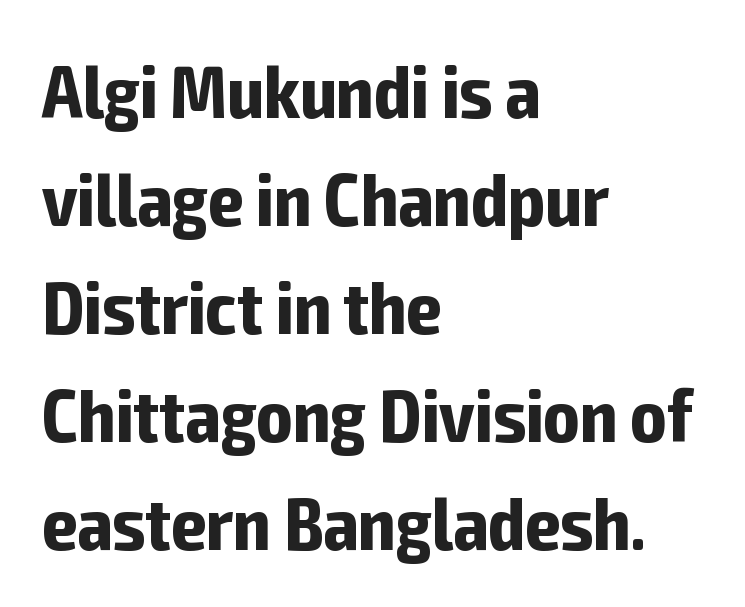
The axis of the letterforms is exactly vertical. Underlining? Definitely not there. Evenly set lines give the paragraph a standard silhouette. The rendering anchors every line to the left-hand side. A typesetter would call this proportional, since set widths differ per character. Heavy, bold letterforms.
